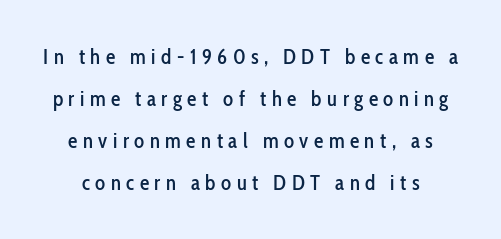
{"italic": "no", "underline": "no", "line_spacing": "loose", "line_spacing_ratio": 2.0, "letter_spacing": "wide", "letter_spacing_em": 0.26, "glyph_px": 21}
